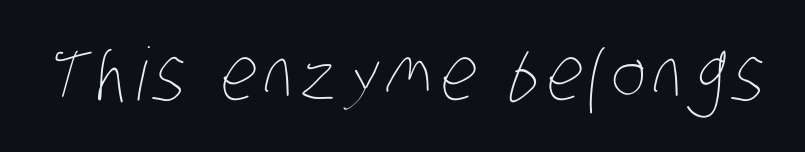
Vertical stems look standard width or narrower in stroke. Plain, unruled lines of type. Here the designer chose a conventional face with non-uniform glyph widths.
